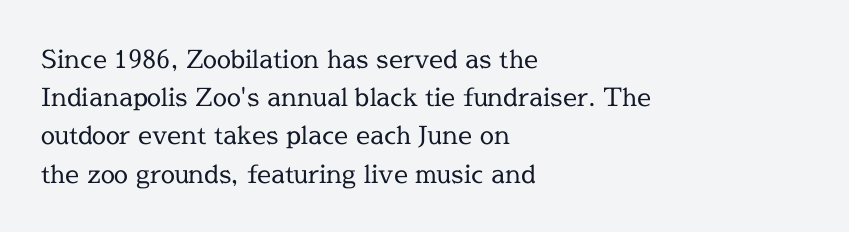
Q: Is the text bold? A: No.
Q: Is the text italic (slanted)? A: No, it is upright.
Q: Is the text underlined? A: No.
Q: How is the paragraph aligned? A: Left-aligned.
Q: Is the spacing between letters normal or unusually wide? A: Normal.
Q: Is the spacing between lines tight, normal or loose? A: Normal.
